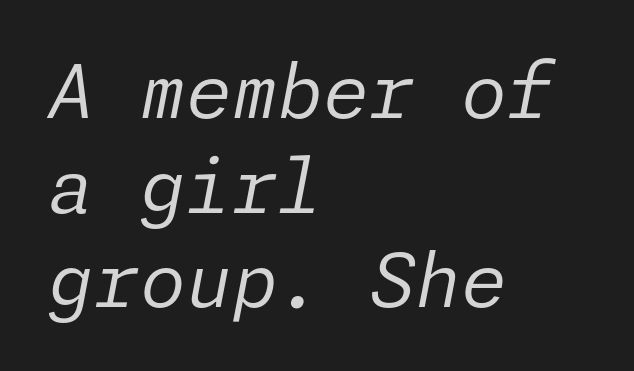
{"italic": "yes", "lean": "right", "slant_degrees": 11, "bold": "no", "weight": "regular", "width": "normal", "stroke_contrast": "low", "x_height": "medium", "underline": "no", "align": "left", "line_spacing": "normal", "line_spacing_ratio": 1.28, "letter_spacing": "normal", "letter_spacing_em": 0.0, "glyph_px": 74}
